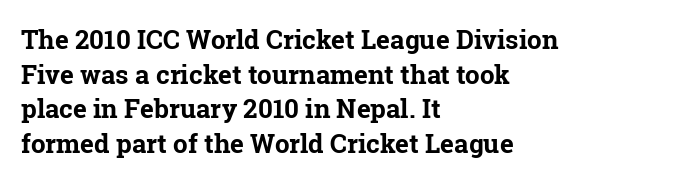
{"italic": "no", "bold": "yes", "underline": "no", "align": "left", "line_spacing": "normal", "line_spacing_ratio": 1.33, "letter_spacing": "normal", "letter_spacing_em": 0.0, "glyph_px": 26}
